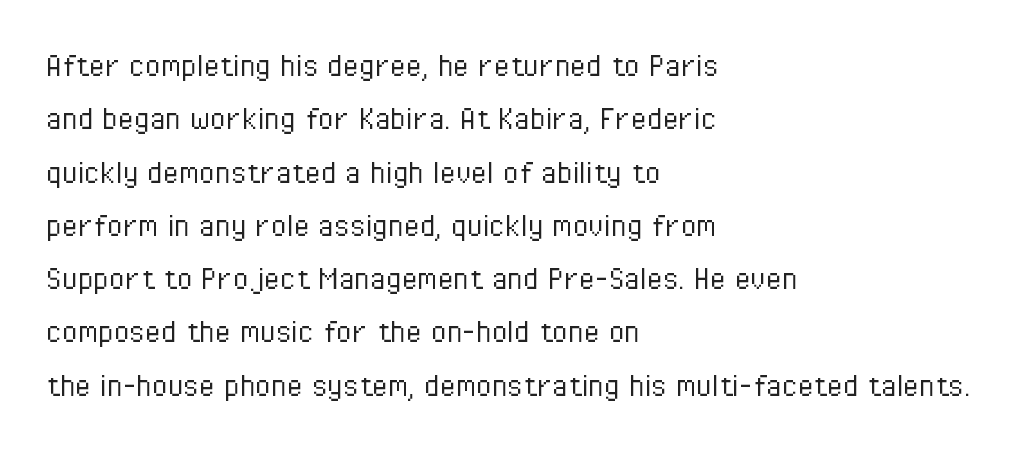
The image shows 36 px light, condensed sans-serif type, upright; set left-aligned, normal line spacing (1.48x), normal letter spacing, not underlined; low stroke contrast and a medium x-height.
